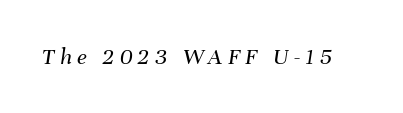
Q: Is the text bold? A: No.
Q: Is the text italic (slanted)? A: Yes, it leans right by about 8 degrees.
Q: Is the text underlined? A: No.
Q: Is the spacing between letters normal or unusually wide? A: Unusually wide.
